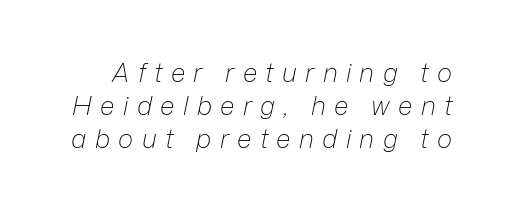
Compared with typical paragraphs, the rows here are spaced about the same. The whole block is typeset with a tilt. Spacing between characters has been opened up far beyond the box default. Weight: regular or lighter. A bare baseline throughout the passage.
